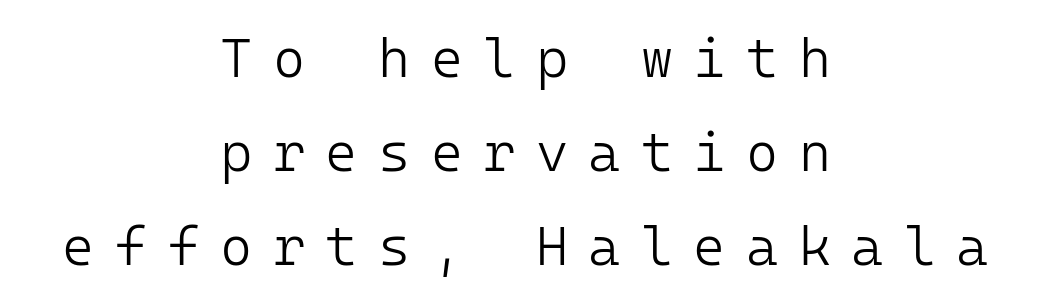
{"serif": "no", "italic": "no", "bold": "no", "weight": "light", "width": "normal", "stroke_contrast": "low", "x_height": "medium", "monospaced": "yes", "underline": "no", "align": "center", "line_spacing_ratio": 1.71, "letter_spacing": "wide", "letter_spacing_em": 0.37, "glyph_px": 55}
